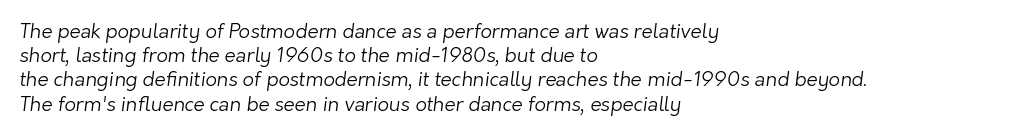
Q: Is the text bold? A: No.
Q: Is the text underlined? A: No.
Q: How is the paragraph aligned? A: Left-aligned.
Q: Is the spacing between letters normal or unusually wide? A: Normal.
